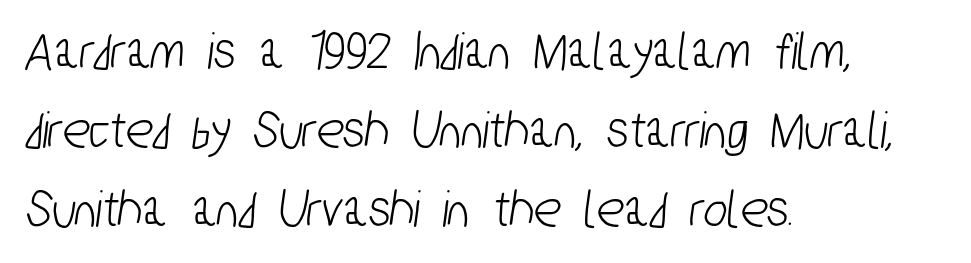
Q: Is the typeface a serif or a sans-serif typeface? A: Sans-serif.
Q: Is the text underlined? A: No.
Q: How is the paragraph aligned? A: Left-aligned.
Q: Is the spacing between letters normal or unusually wide? A: Normal.
Q: Is the spacing between lines tight, normal or loose? A: Normal.
Q: Width (condensed, normal, or wide)? A: Condensed.
Q: Stroke contrast? A: Low.
Q: x-height? A: Medium.
Q: Monospaced? A: No.
